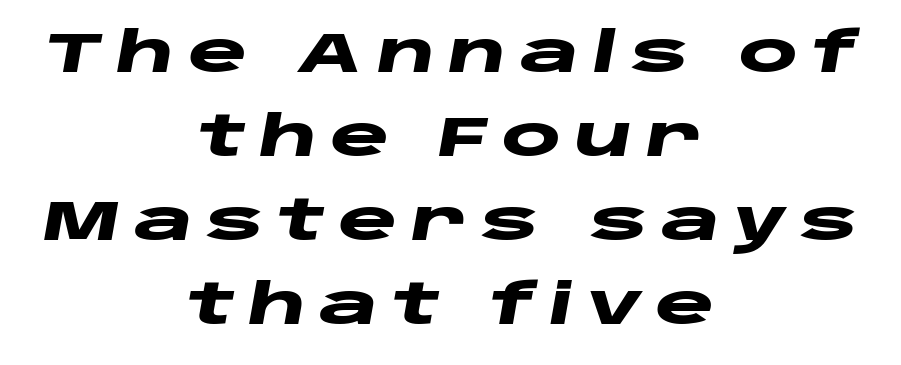
Q: Is the text bold? A: Yes.
Q: Is the text italic (slanted)? A: Yes, it leans right by about 10 degrees.
Q: Is the text underlined? A: No.
Q: How is the paragraph aligned? A: Centered.
Q: Is the spacing between letters normal or unusually wide? A: Unusually wide.
Q: Is the spacing between lines tight, normal or loose? A: Normal.
Q: Width (condensed, normal, or wide)? A: Wide.
Q: Stroke contrast? A: Low.
Q: x-height? A: Large.
Q: Monospaced? A: No.
